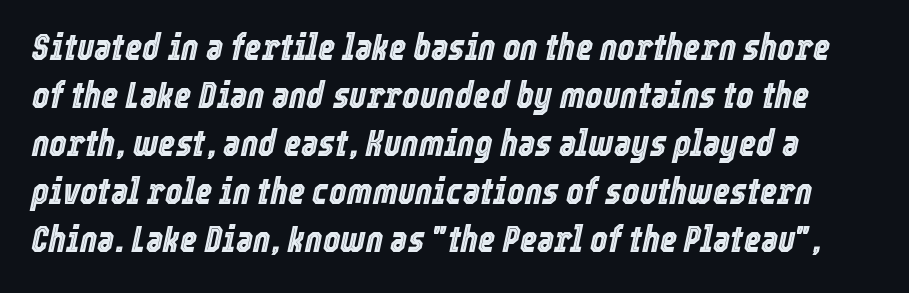
{"italic": "yes", "lean": "right", "slant_degrees": 12, "width": "condensed", "x_height": "medium", "monospaced": "no", "underline": "no", "line_spacing": "normal", "line_spacing_ratio": 1.3, "letter_spacing": "normal", "letter_spacing_em": 0.0, "glyph_px": 37}
